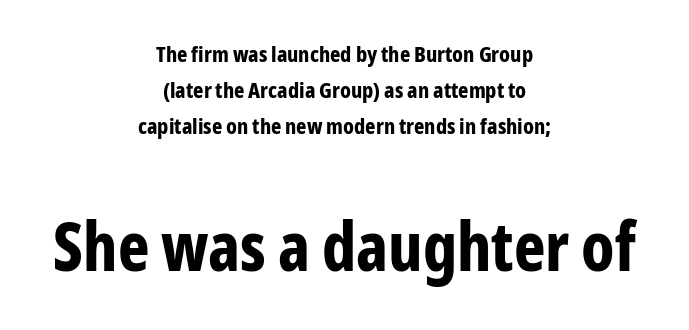
{"serif": "no", "italic": "no", "bold": "yes", "weight": "bold", "width": "condensed", "stroke_contrast": "low", "x_height": "medium", "monospaced": "no", "underline": "no", "align": "center", "line_spacing": "normal", "line_spacing_ratio": 1.63, "letter_spacing": "normal", "letter_spacing_em": 0.0, "larger_block": "second", "size_ratio": 3.05, "glyph_px": 67}
